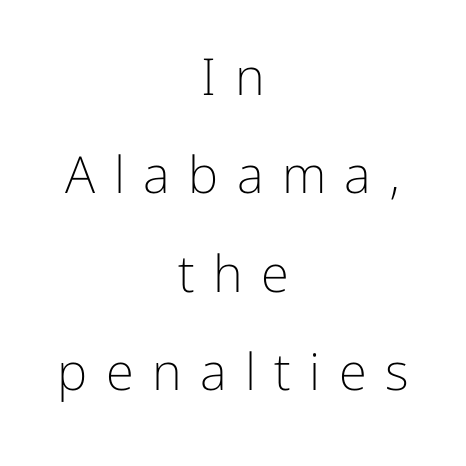
Q: Is the text bold? A: No.
Q: Is the text italic (slanted)? A: No, it is upright.
Q: Is the typeface a serif or a sans-serif typeface? A: Sans-serif.
Q: Is the text underlined? A: No.
Q: How is the paragraph aligned? A: Centered.
Q: Is the spacing between letters normal or unusually wide? A: Unusually wide.
Q: Is the spacing between lines tight, normal or loose? A: Loose.
Q: Width (condensed, normal, or wide)? A: Normal.
Q: Stroke contrast? A: Low.
Q: x-height? A: Medium.
Q: Monospaced? A: No.
